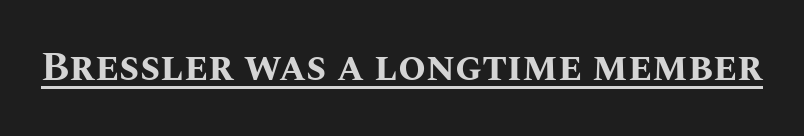
Q: Is the text bold? A: Yes.
Q: Is the text italic (slanted)? A: No, it is upright.
Q: Is the text underlined? A: Yes.
Q: Is the spacing between letters normal or unusually wide? A: Normal.
Q: Width (condensed, normal, or wide)? A: Normal.
Q: Stroke contrast? A: Medium.
Q: x-height? A: Large.
Q: Monospaced? A: No.
